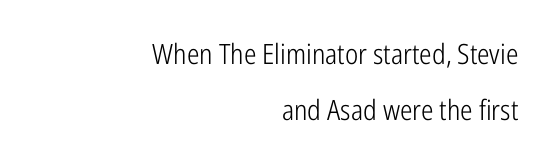
{"serif": "no", "italic": "no", "bold": "no", "weight": "light", "width": "condensed", "stroke_contrast": "low", "x_height": "medium", "monospaced": "no", "underline": "no", "align": "right", "line_spacing": "loose", "line_spacing_ratio": 2.01, "letter_spacing": "normal", "letter_spacing_em": 0.0, "glyph_px": 28}
